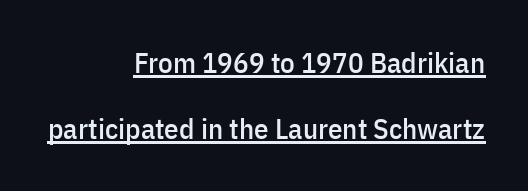
The image shows 29 px condensed sans-serif type, upright; set right-aligned, loose line spacing (2.28x), normal letter spacing, underlined; low stroke contrast and a medium x-height.
